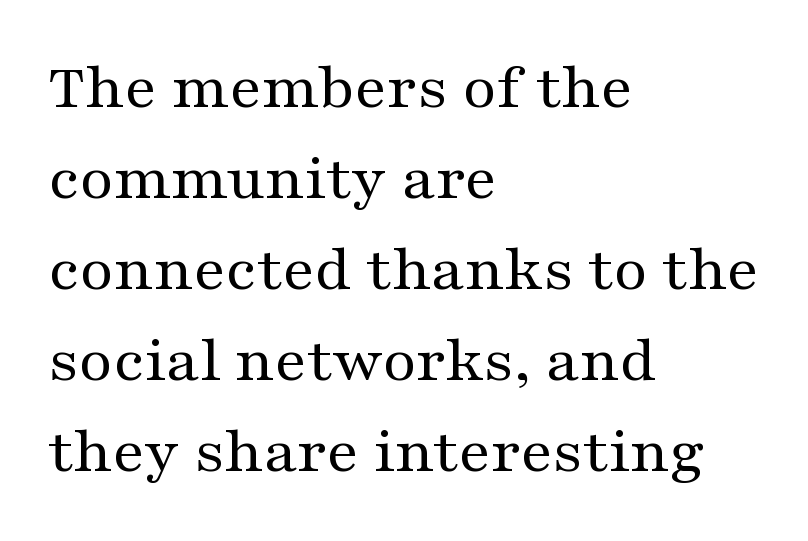
{"serif": "yes", "italic": "no", "bold": "no", "weight": "regular", "width": "wide", "stroke_contrast": "medium", "x_height": "medium", "monospaced": "no", "underline": "no", "align": "left", "line_spacing": "normal", "line_spacing_ratio": 1.38, "letter_spacing": "normal", "letter_spacing_em": 0.0, "glyph_px": 66}
